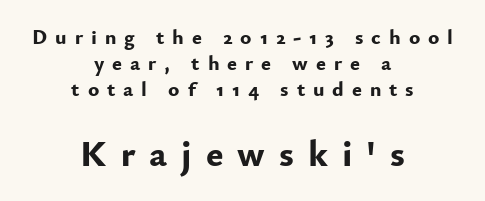
The image shows 37 px bold sans-serif type, upright; set centered, line spacing 1.24x, unusually wide letter spacing (+0.38 em), not underlined; the second (bottom) block is 1.76x larger; low stroke contrast and a small x-height.
